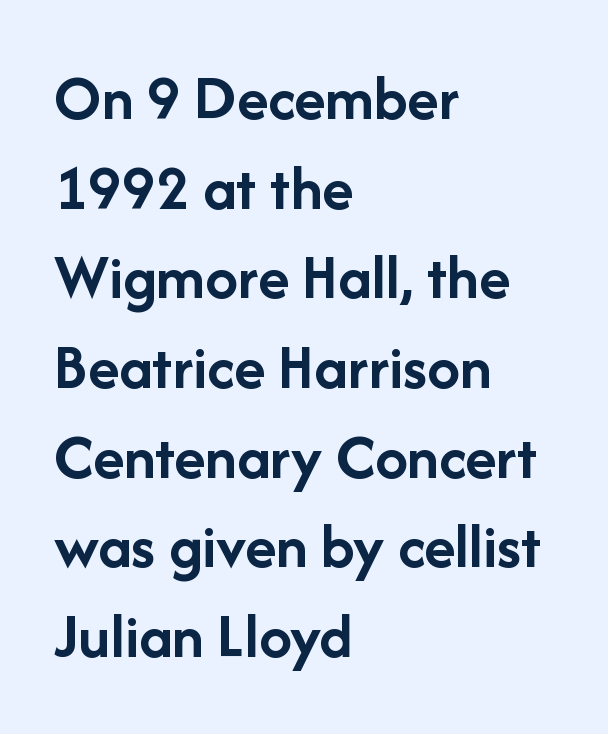
A clean baseline with only descenders dipping below it. Every row of glyphs begins at an identical x-position on the left. Plenty of ink on the page — the face is bold. The lettering holds an erect, upright posture throughout.
